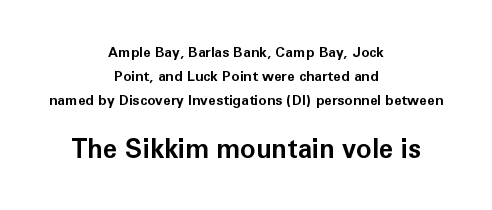
Set as a true bold cut, around the 700 mark. Underline: absent. Posture: upright roman. Type size steps up from the first block to the second. Caption: multi-line text, centered on the measure. Glyph-to-glyph distance matches everyday printed text.
